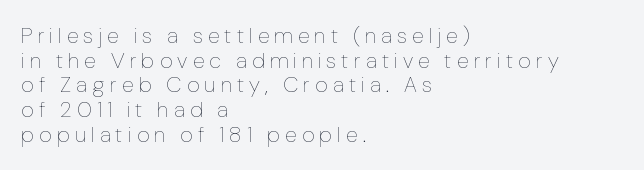
The image shows 22 px text type, upright; set left-aligned, tight line spacing (1.12x), unusually wide letter spacing (+0.24 em), not underlined.
